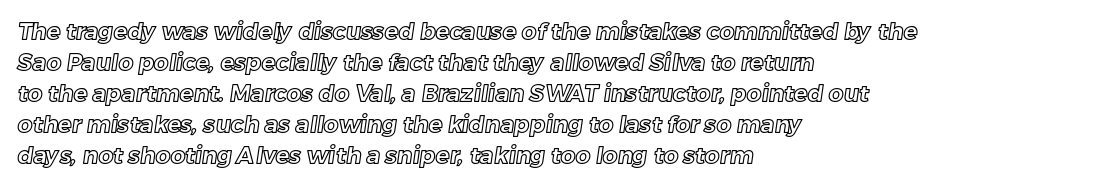
The image shows 23 px text type; set left-aligned, normal line spacing (1.35x), normal letter spacing, not underlined.
